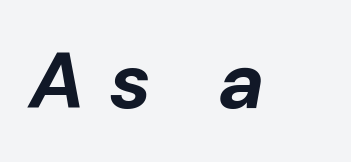
Rule under the text: the space is simply empty. The glyphs look as if they've been sheared to an angle. You could not count columns in this text — the font is proportionally spaced. Loose tracking; the words dissolve into strings of separated letters.
